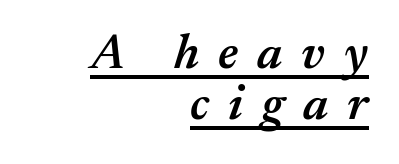
Q: Is the text bold? A: Semi-bold.
Q: Is the text italic (slanted)? A: Yes, it leans right by about 17 degrees.
Q: Is the text underlined? A: Yes.
Q: How is the paragraph aligned? A: Right-aligned.
Q: Is the spacing between letters normal or unusually wide? A: Unusually wide.
Q: Is the spacing between lines tight, normal or loose? A: Tight.
Q: Width (condensed, normal, or wide)? A: Normal.
Q: Stroke contrast? A: Medium.
Q: x-height? A: Medium.
Q: Monospaced? A: No.
